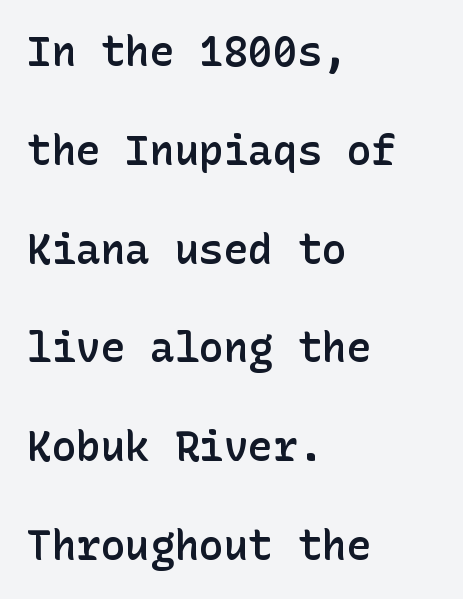
Q: Is the text bold? A: Semi-bold.
Q: Is the text italic (slanted)? A: No, it is upright.
Q: Is the typeface a serif or a sans-serif typeface? A: Sans-serif.
Q: Is the text underlined? A: No.
Q: How is the paragraph aligned? A: Left-aligned.
Q: Is the spacing between letters normal or unusually wide? A: Normal.
Q: Is the spacing between lines tight, normal or loose? A: Loose.
Q: Width (condensed, normal, or wide)? A: Normal.
Q: Stroke contrast? A: Low.
Q: x-height? A: Medium.
